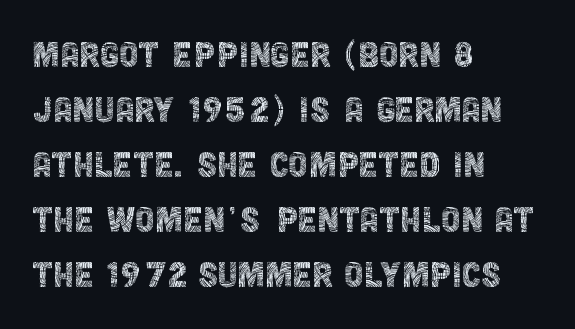
Nothing unusual about the tracking: characters are spaced as the font intends. Is this a sans? Yes — the strokes have no serifs. A light-to-regular cut is what we see here. Designer's note — italics off, roman on. In terms of leading, this rendering sits right in the middle.
